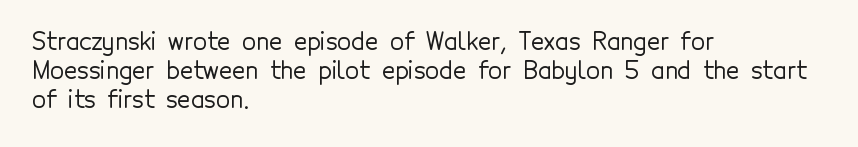
Interline gaps are of average width in this sample. Short note: letters normally spaced. Posture: vertical. The strip under each line holds only bare page. Which margin do the lines hug? The left one — the right edge is uneven.
